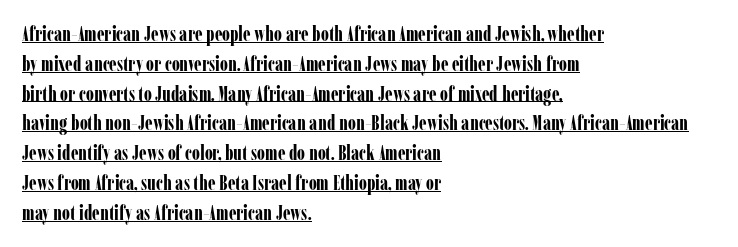
All the whitespace from short lines collects on the right. There is no visible air inserted between adjacent glyphs. Each line of the rendering has a horizontal stroke beneath the glyphs. Vertically, the passage feels balanced, rows spaced as you'd expect. These lines were composed using upright roman letters. Heavy, bold letterforms.
